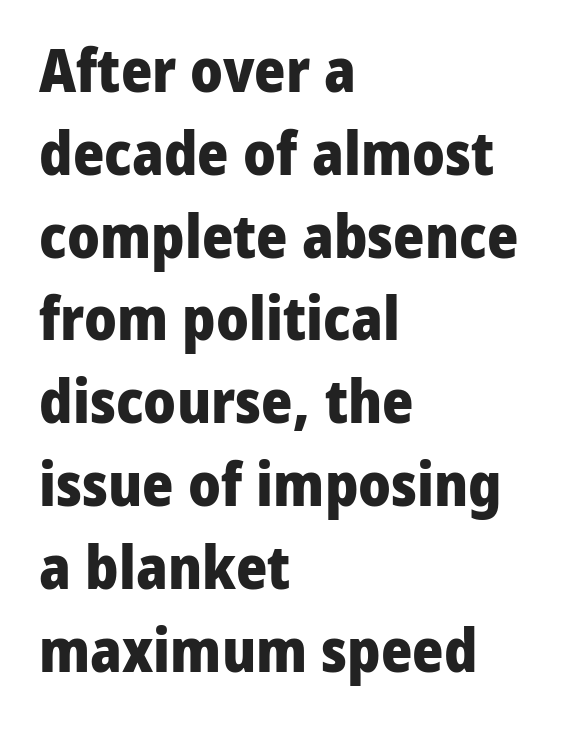
{"serif": "no", "italic": "no", "bold": "yes", "weight": "heavy", "width": "normal", "stroke_contrast": "low", "x_height": "medium", "monospaced": "no", "underline": "no", "align": "left", "line_spacing": "normal", "line_spacing_ratio": 1.38, "letter_spacing": "normal", "letter_spacing_em": 0.0, "glyph_px": 60}
